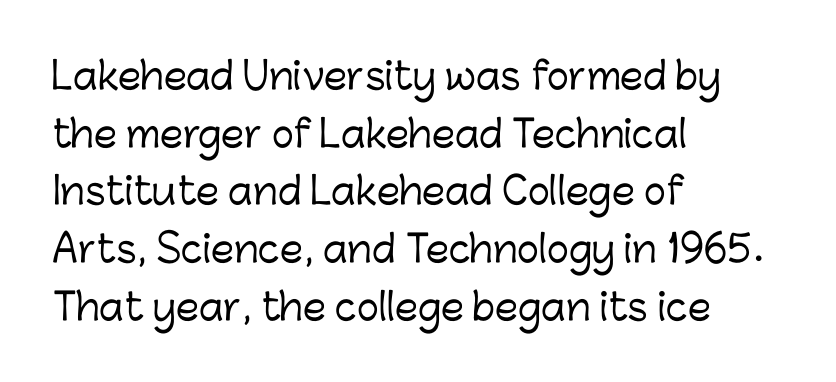
Q: Is the text italic (slanted)? A: No, it is upright.
Q: Is the typeface a serif or a sans-serif typeface? A: Sans-serif.
Q: Is the text underlined? A: No.
Q: How is the paragraph aligned? A: Left-aligned.
Q: Is the spacing between letters normal or unusually wide? A: Normal.
Q: Is the spacing between lines tight, normal or loose? A: Normal.
Q: Width (condensed, normal, or wide)? A: Normal.
Q: Stroke contrast? A: Low.
Q: x-height? A: Medium.
Q: Monospaced? A: No.
